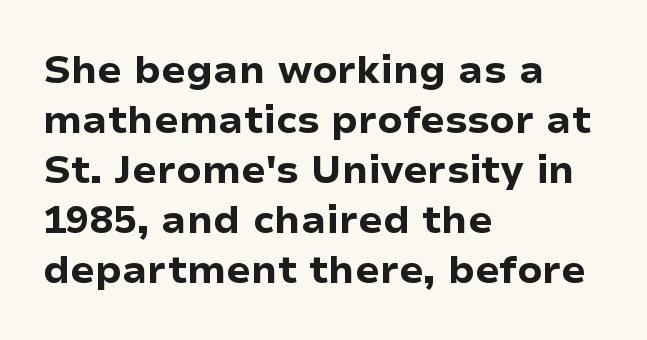
The image shows 39 px bold sans-serif type, upright; set left-aligned, normal line spacing (1.28x), normal letter spacing, not underlined; low stroke contrast and a medium x-height.
